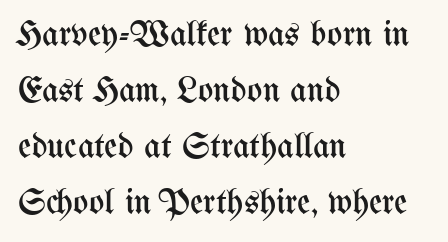
The image shows 36 px regular-weight, condensed type, upright; set left-aligned, normal line spacing (1.56x), normal letter spacing, not underlined; medium stroke contrast and a medium x-height.
